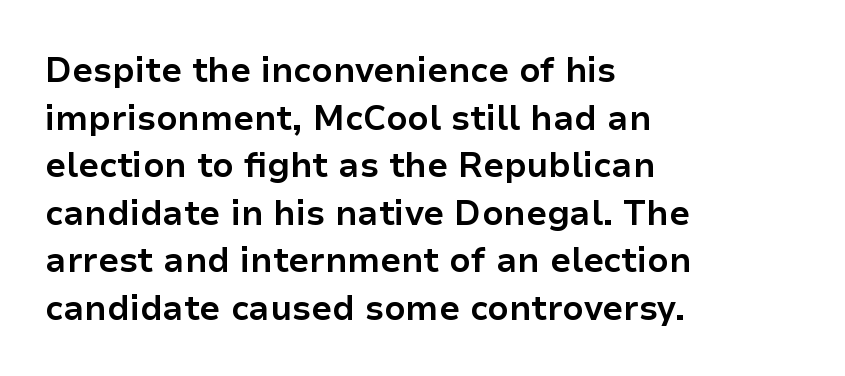
The image shows 34 px bold sans-serif type, upright; set left-aligned, normal line spacing (1.4x), normal letter spacing, not underlined; low stroke contrast and a medium x-height.
